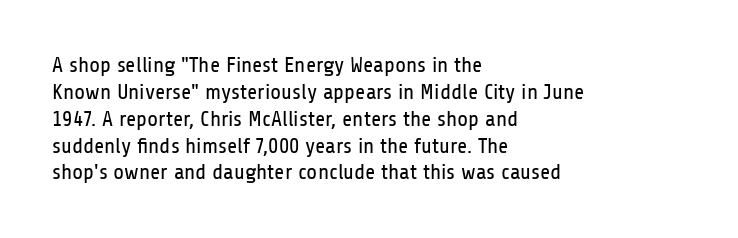
{"italic": "no", "bold": "no", "underline": "no", "align": "left", "line_spacing_ratio": 1.22, "letter_spacing": "normal", "letter_spacing_em": 0.0, "glyph_px": 22}
